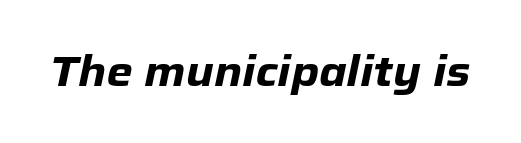
The image shows 42 px heavy type, italic (leaning right); set normal letter spacing, not underlined; low stroke contrast and a medium x-height.
